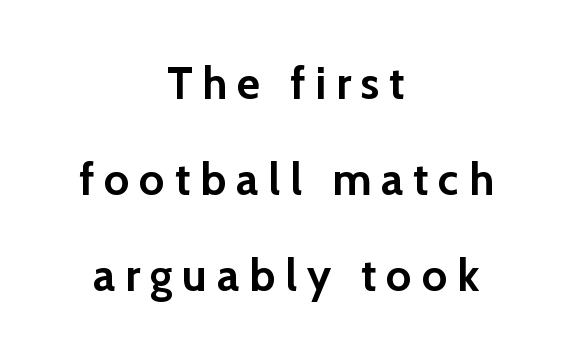
Proportional: the letters do not fall into vertical columns. No italicization has been applied; the sample stays upright. Someone cranked the tracking dial way up on this one. Typeset on center — no edge is straight. The characters display no serif detailing; their extremities are plain.
